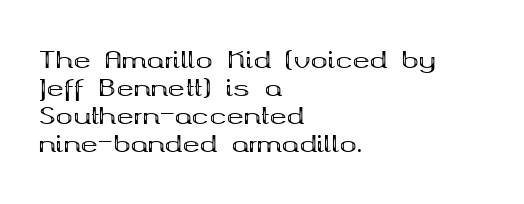
Look at the stroke-to-counter ratio: heavy, a bold. Ordinary non-slanted type is in use. The baseline area is clear. The setting favours the left margin, as ordinary paragraphs usually do. Look at the tracking — it's just the regular setting, nothing added.
